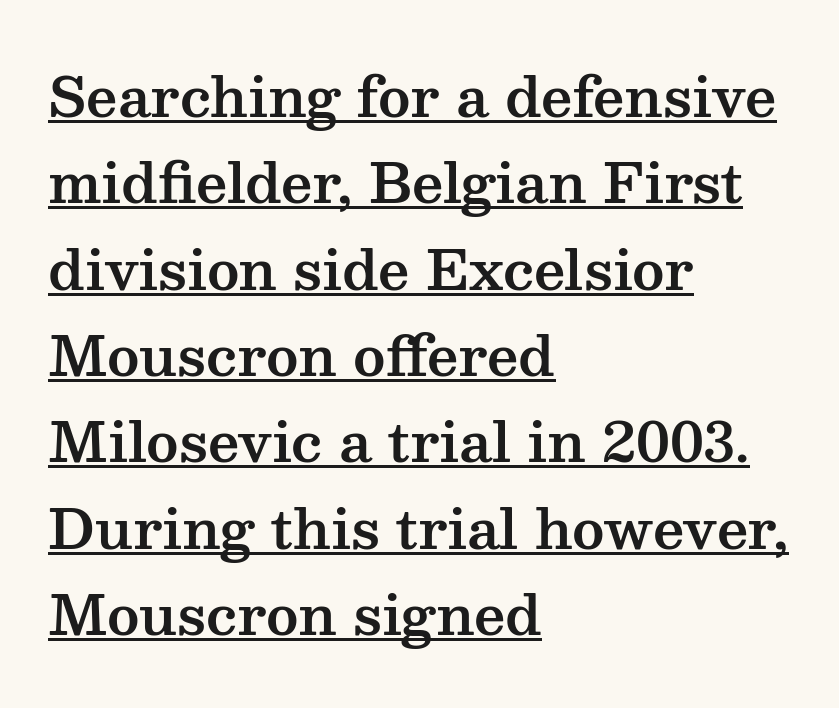
The image shows 55 px wide serif type, upright; set left-aligned, normal line spacing (1.57x), normal letter spacing, underlined; medium stroke contrast and a medium x-height.
